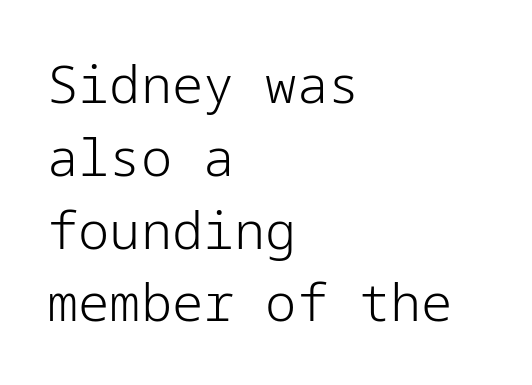
Bare-footed words on every line. Regarding leading, the lines here are spaced in the standard way. Each word holds together tightly as a unit, with standard inter-letter gaps. Stroke thickness stays within the range of a standard reading face or lighter. This is roman type, the default non-slanted kind.
